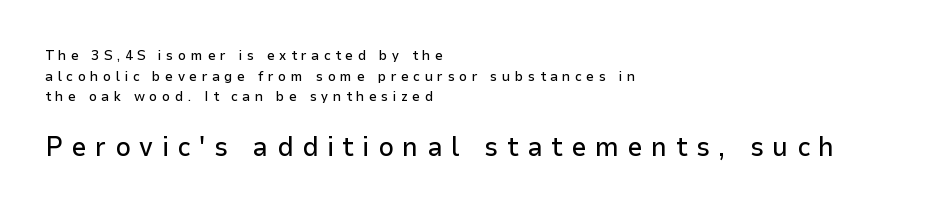
Q: Is the text italic (slanted)? A: No, it is upright.
Q: Is the text underlined? A: No.
Q: How is the paragraph aligned? A: Left-aligned.
Q: Is the spacing between letters normal or unusually wide? A: Unusually wide.
Q: Is the spacing between lines tight, normal or loose? A: Normal.
Q: Which block of text is set in a larger size, the first (top) or the second (bottom)? A: The second (bottom) one.
